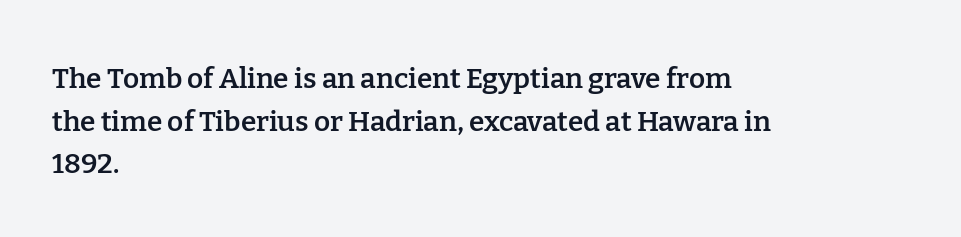
Q: Is the text bold? A: Semi-bold.
Q: Is the text italic (slanted)? A: No, it is upright.
Q: Is the typeface a serif or a sans-serif typeface? A: Serif.
Q: Is the text underlined? A: No.
Q: How is the paragraph aligned? A: Left-aligned.
Q: Is the spacing between letters normal or unusually wide? A: Normal.
Q: Is the spacing between lines tight, normal or loose? A: Normal.
Q: Width (condensed, normal, or wide)? A: Normal.
Q: Stroke contrast? A: Low.
Q: x-height? A: Medium.
Q: Monospaced? A: No.
